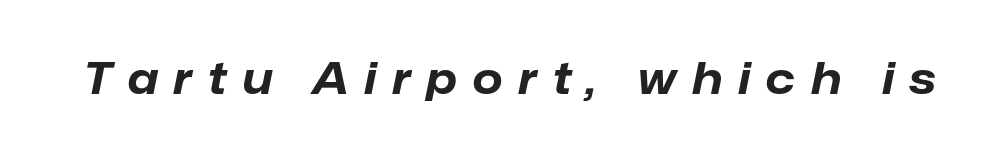
The image shows 43 px bold type, italic (leaning right); set unusually wide letter spacing (+0.37 em), not underlined; low stroke contrast and a medium x-height.
